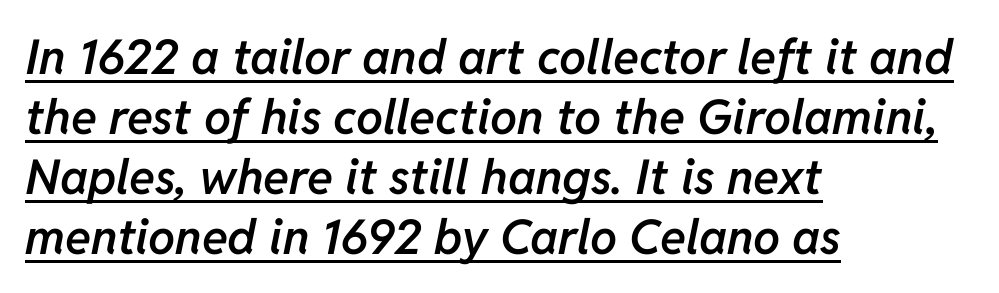
Notice how descenders clear the ascenders below comfortably — that's standard leading. Each word holds together tightly as a unit, with standard inter-letter gaps. The rendered words wear a rule along their underside. Each letter keeps its own natural width here, so spacing adapts to shape. It's the slanting kind of type. The passage is arranged the way most books set body copy — flush left.
